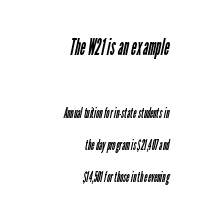
Students, observe: this is what heavily led, spacious text looks like. Words appear dense and cohesive because spacing is normal. The font sits on the lighter half of the weight spectrum, regular included. You get the large type first, then a drop to smaller type.
